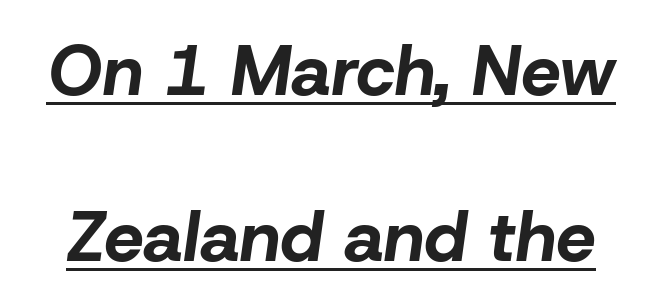
The lettering is marked with a stroke running underneath it. The glyphs look as if they've been sheared to an angle. Whoever set this chose breathing room over compactness in the vertical rhythm. These lines are rendered in a variable-pitch font. This is heavy type, rendered in bold.
